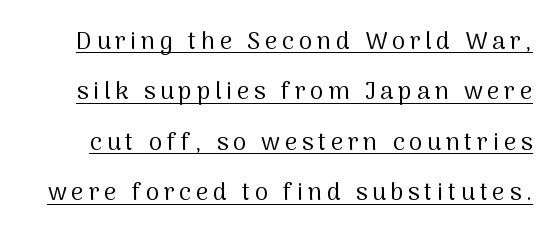
{"italic": "no", "bold": "no", "underline": "yes", "line_spacing": "loose", "line_spacing_ratio": 2.1, "letter_spacing": "wide", "letter_spacing_em": 0.2, "glyph_px": 24}
